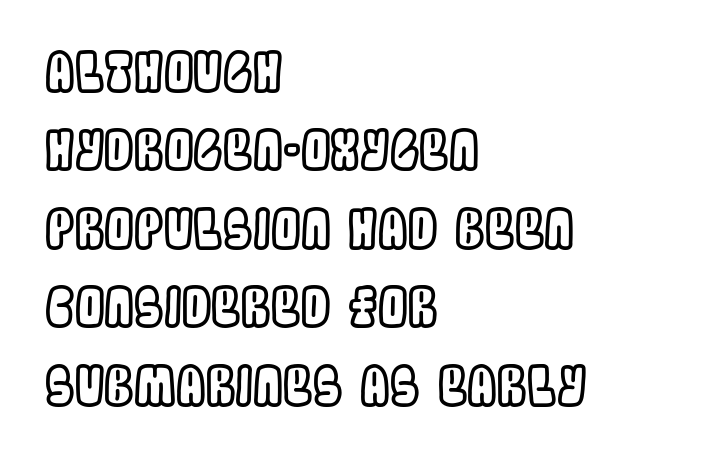
Q: Is the text italic (slanted)? A: No, it is upright.
Q: Is the text underlined? A: No.
Q: How is the paragraph aligned? A: Left-aligned.
Q: Is the spacing between letters normal or unusually wide? A: Normal.
Q: Is the spacing between lines tight, normal or loose? A: Normal.
Q: Width (condensed, normal, or wide)? A: Condensed.
Q: x-height? A: Large.
Q: Monospaced? A: No.
